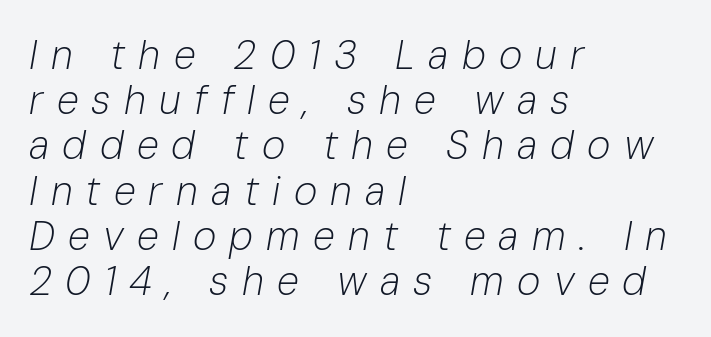
{"italic": "yes", "lean": "right", "slant_degrees": 10, "bold": "no", "weight": "light", "width": "normal", "stroke_contrast": "low", "x_height": "medium", "monospaced": "no", "underline": "no", "align": "left", "line_spacing": "tight", "line_spacing_ratio": 1.13, "letter_spacing": "wide", "letter_spacing_em": 0.33, "glyph_px": 40}
